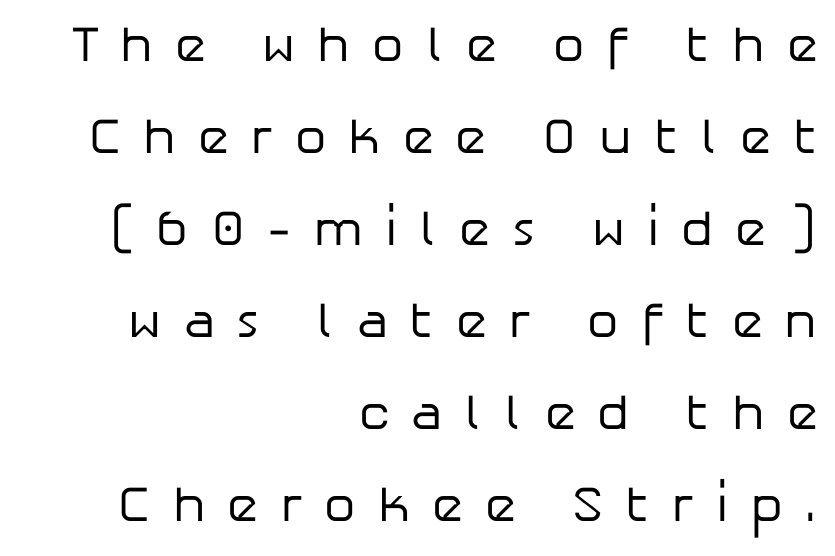
Caption: expanded tracking, letters set apart. Ink coverage per letter is moderate at most. Lines of text with bare space underneath. Compared with a flush-left layout, this one pins lines to the opposite, right side. Nothing sits at the stroke ends, so this counts as sans-serif. If you drew a line through each stem, it would be perfectly vertical.
